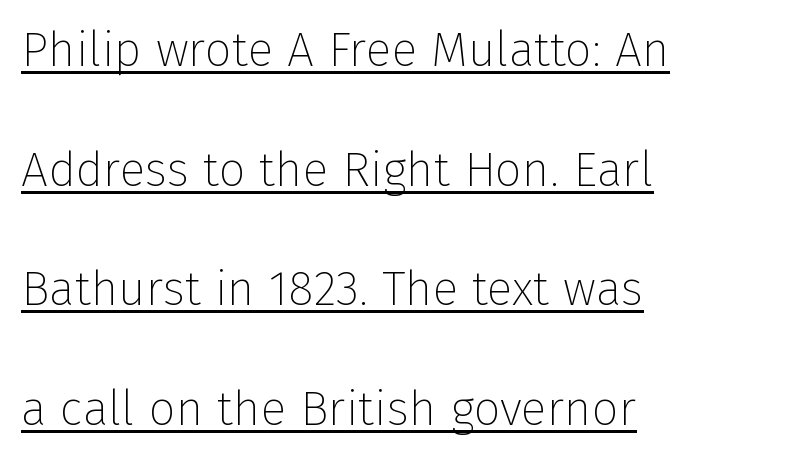
I'd call this a sans setting — the letters go barefoot. The rendering anchors every line to the left-hand side. Proportional: the letters do not fall into vertical columns. Unbolded letterforms with no extra heft.
